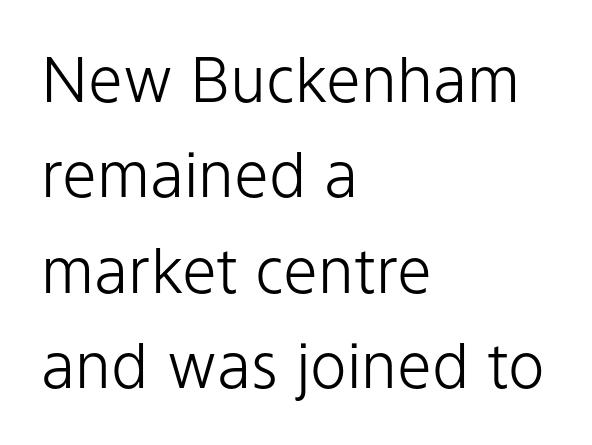
Q: Is the text bold? A: No.
Q: Is the text italic (slanted)? A: No, it is upright.
Q: Is the typeface a serif or a sans-serif typeface? A: Sans-serif.
Q: Is the text underlined? A: No.
Q: How is the paragraph aligned? A: Left-aligned.
Q: Is the spacing between letters normal or unusually wide? A: Normal.
Q: Is the spacing between lines tight, normal or loose? A: Normal.
Q: Width (condensed, normal, or wide)? A: Normal.
Q: Stroke contrast? A: Low.
Q: x-height? A: Medium.
Q: Monospaced? A: No.
